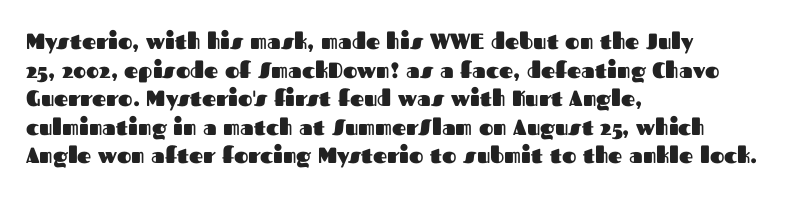
Teacher's note: observe the even left margin — that is flush-left alignment. You can tell it's not italic because the verticals are truly vertical. Words float on clear page, feet unadorned. The letterforms sit shoulder to shoulder at normal distance.
